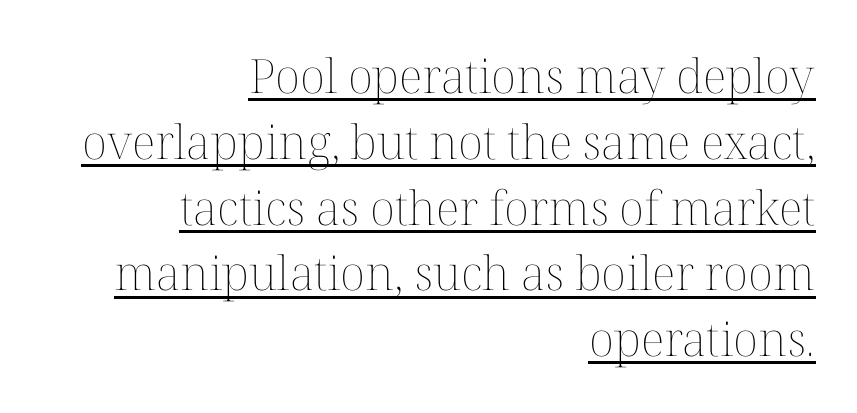
Caption: lettering with a line underneath. The face used here is rendered with its standard letterfit. No extra ink here — the face is not bold. Normally led — the rows are evenly, conventionally spaced. This sample has the flowing, uneven cadence of proportional lettering.
